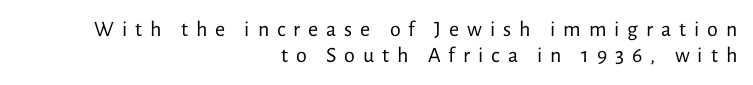
The image shows 22 px text type, upright; set right-aligned, line spacing 1.18x, unusually wide letter spacing (+0.36 em), not underlined.
